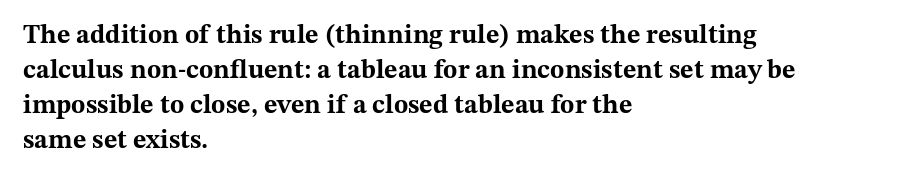
Q: Is the text bold? A: Yes.
Q: Is the text italic (slanted)? A: No, it is upright.
Q: Is the text underlined? A: No.
Q: How is the paragraph aligned? A: Left-aligned.
Q: Is the spacing between letters normal or unusually wide? A: Normal.
Q: Is the spacing between lines tight, normal or loose? A: Normal.
